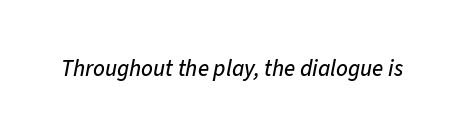
The image shows 23 px text type, italic (leaning right); set normal letter spacing, not underlined.
